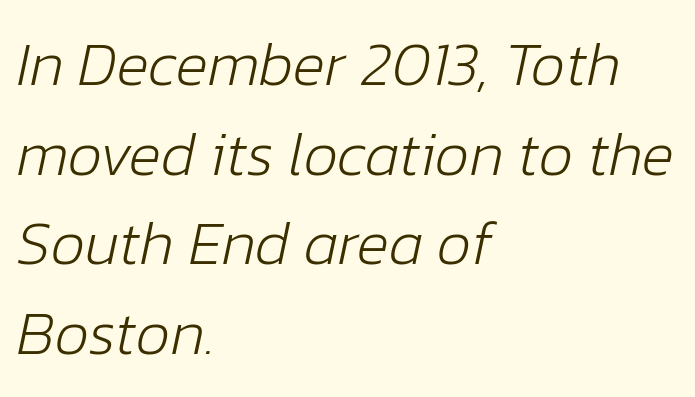
{"italic": "yes", "lean": "right", "slant_degrees": 12, "bold": "no", "weight": "light", "width": "normal", "stroke_contrast": "low", "x_height": "medium", "monospaced": "no", "underline": "no", "align": "left", "line_spacing": "normal", "line_spacing_ratio": 1.47, "letter_spacing": "normal", "letter_spacing_em": 0.0, "glyph_px": 61}
